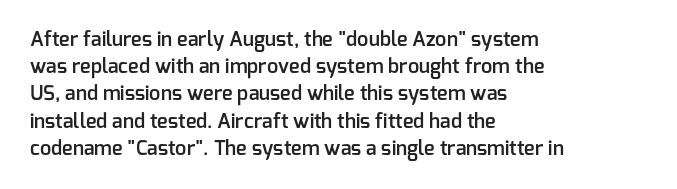
The image shows 20 px text type, upright; set left-aligned, normal line spacing (1.36x), normal letter spacing, not underlined.
